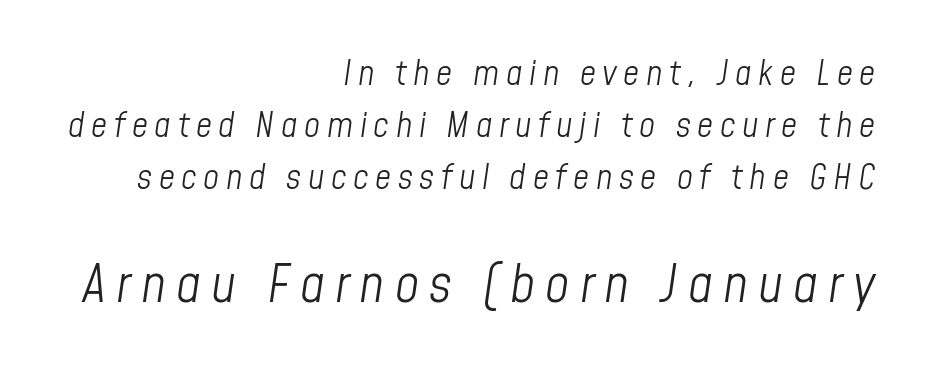
Q: Is the text bold? A: No.
Q: Is the text italic (slanted)? A: Yes, it leans right by about 8 degrees.
Q: Is the text underlined? A: No.
Q: How is the paragraph aligned? A: Right-aligned.
Q: Is the spacing between lines tight, normal or loose? A: Normal.
Q: Which block of text is set in a larger size, the first (top) or the second (bottom)? A: The second (bottom) one.
Q: Width (condensed, normal, or wide)? A: Condensed.
Q: Stroke contrast? A: Low.
Q: x-height? A: Medium.
Q: Monospaced? A: No.
